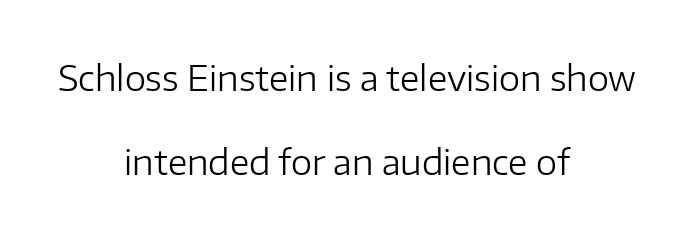
{"serif": "no", "italic": "no", "bold": "no", "weight": "regular", "width": "normal", "stroke_contrast": "low", "x_height": "medium", "monospaced": "no", "underline": "no", "align": "center", "line_spacing": "loose", "line_spacing_ratio": 2.48, "letter_spacing": "normal", "letter_spacing_em": 0.0, "glyph_px": 34}
